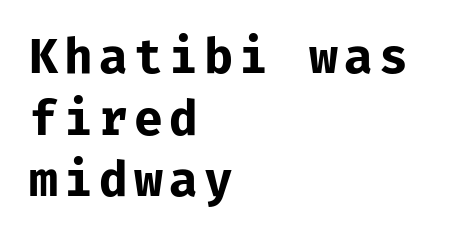
Horizontal alignment here is leftward, the default for most running prose. A clean baseline with only descenders dipping below it. In terms of posture, this sample is upright. The rendering uses a moderate line-height, typical for paragraphs. These lines are composed in type without serifs.
